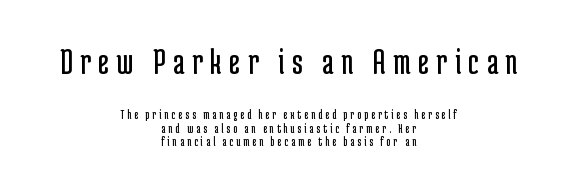
Style check: upright. Note the varied advance widths — an 'i' is clearly narrower than an 'm'. Underline: absent. The whitespace from short lines is split evenly between both sides. The letters carry no serifs — their stems end cleanly without finishing strokes. Notice how descenders almost collide with the ascenders below — that's tight leading.
